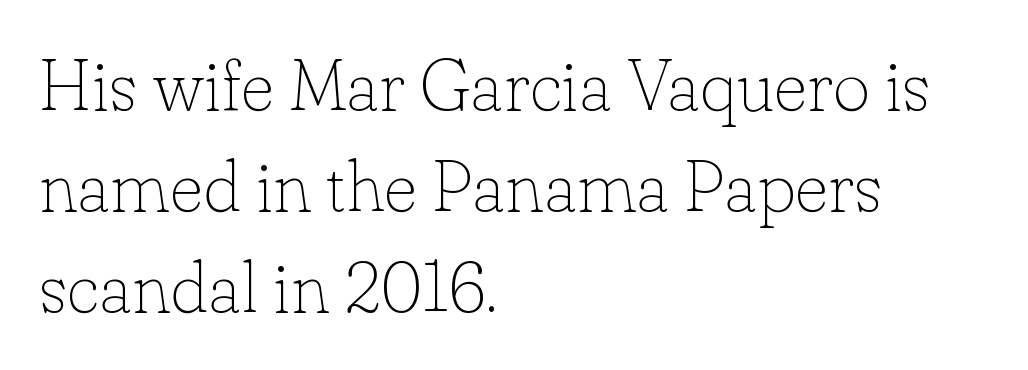
{"serif": "yes", "italic": "no", "bold": "no", "weight": "thin", "width": "normal", "stroke_contrast": "low", "x_height": "small", "monospaced": "no", "underline": "no", "align": "left", "line_spacing": "normal", "line_spacing_ratio": 1.4, "letter_spacing": "normal", "letter_spacing_em": 0.0, "glyph_px": 72}
